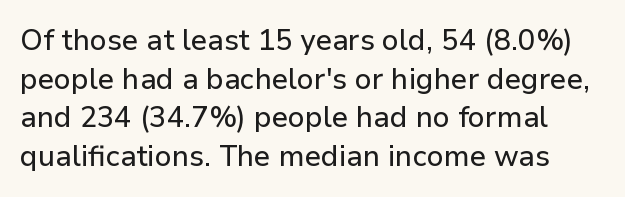
{"serif": "no", "italic": "no", "width": "normal", "stroke_contrast": "low", "x_height": "medium", "monospaced": "no", "underline": "no", "line_spacing": "normal", "line_spacing_ratio": 1.33, "letter_spacing": "normal", "letter_spacing_em": 0.0, "glyph_px": 29}
